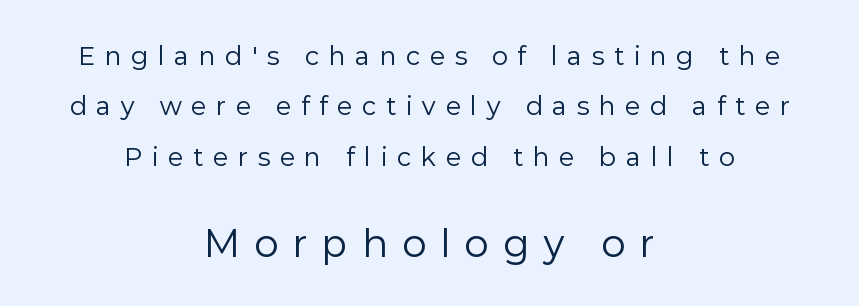
{"serif": "no", "italic": "no", "bold": "no", "weight": "regular", "width": "normal", "stroke_contrast": "low", "x_height": "medium", "monospaced": "no", "underline": "no", "align": "center", "line_spacing": "loose", "line_spacing_ratio": 2.1, "letter_spacing": "wide", "letter_spacing_em": 0.42, "larger_block": "second", "size_ratio": 1.5, "glyph_px": 36}
